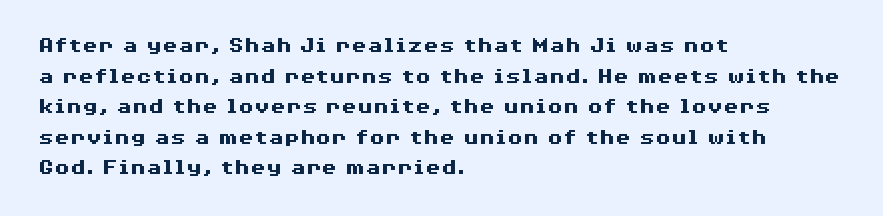
Nobody touched the tracking dial on this one. Heft: maximum for text — a bold. The rendering anchors every line to the left-hand side. The line-height multiplier appears to be the usual default.
